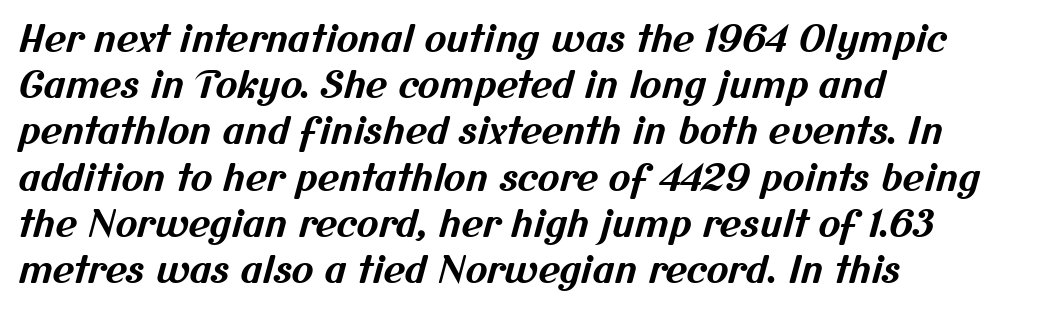
The image shows 37 px bold sans-serif type; set left-aligned, normal line spacing (1.25x), normal letter spacing, not underlined; medium stroke contrast and a medium x-height.
